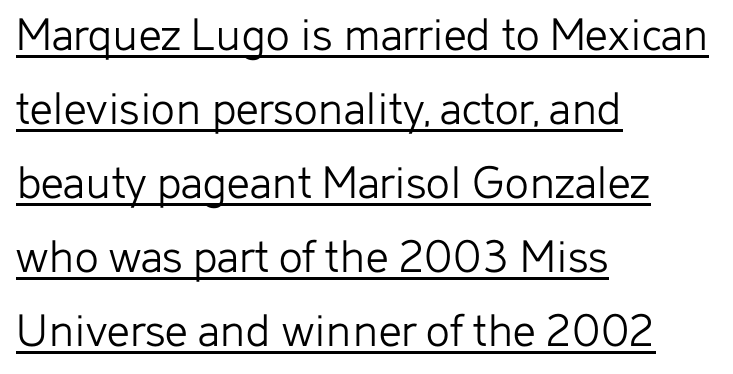
Q: Is the text bold? A: No.
Q: Is the text italic (slanted)? A: No, it is upright.
Q: Is the typeface a serif or a sans-serif typeface? A: Sans-serif.
Q: Is the text underlined? A: Yes.
Q: How is the paragraph aligned? A: Left-aligned.
Q: Is the spacing between letters normal or unusually wide? A: Normal.
Q: Is the spacing between lines tight, normal or loose? A: Normal.
Q: Width (condensed, normal, or wide)? A: Normal.
Q: Stroke contrast? A: Low.
Q: x-height? A: Medium.
Q: Monospaced? A: No.
